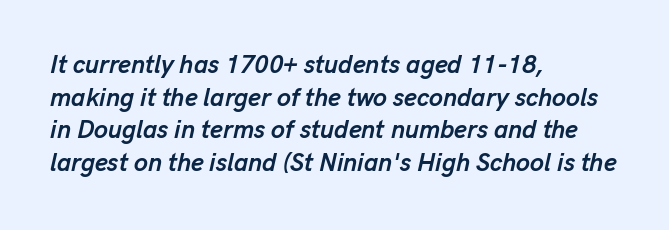
The image shows 25 px bold type, italic (leaning right); set left-aligned, normal line spacing (1.31x), normal letter spacing, not underlined.
